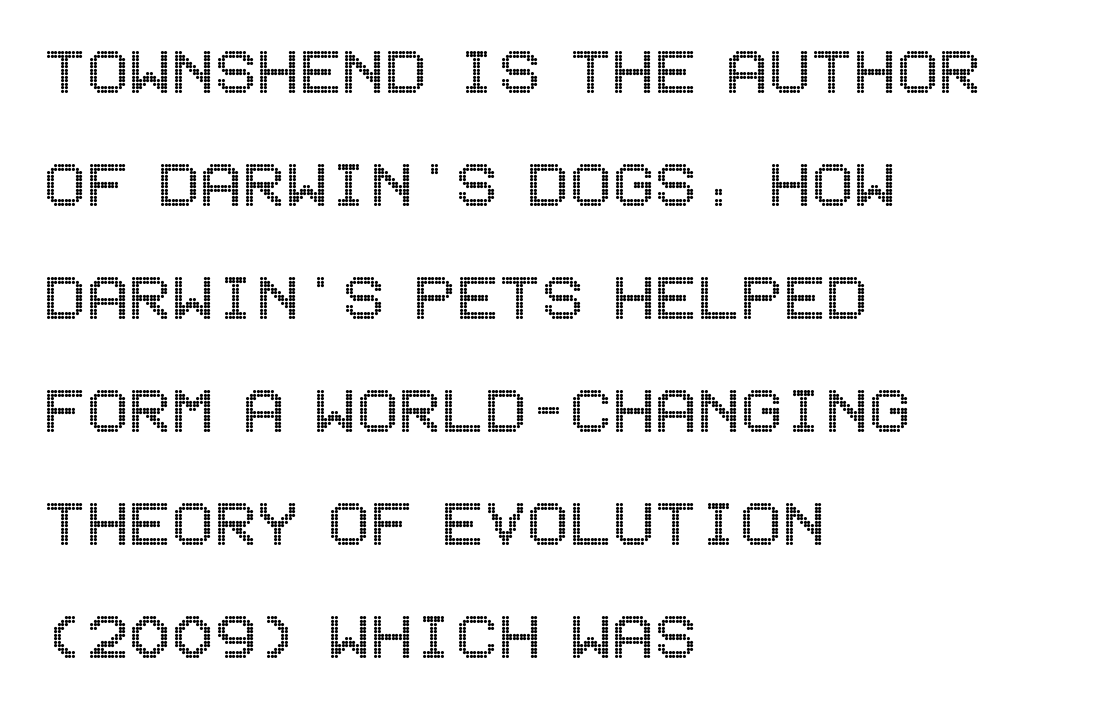
The image shows 79 px condensed type, upright; set left-aligned, normal line spacing (1.43x), normal letter spacing, not underlined; a large x-height.
